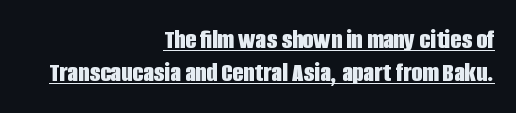
{"serif": "no", "italic": "no", "bold": "yes", "weight": "bold", "width": "condensed", "stroke_contrast": "low", "x_height": "large", "monospaced": "no", "underline": "yes", "align": "right", "line_spacing_ratio": 1.18, "letter_spacing": "normal", "letter_spacing_em": 0.0, "glyph_px": 28}
